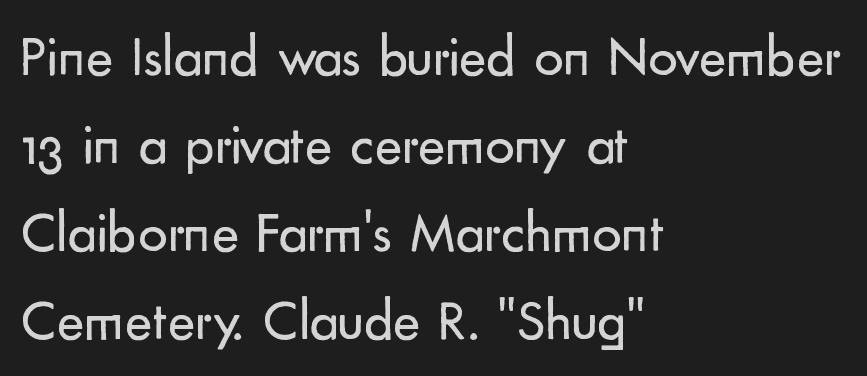
The image shows 58 px regular-weight sans-serif type, upright; set left-aligned, normal line spacing (1.52x), normal letter spacing, not underlined; low stroke contrast and a small x-height.
